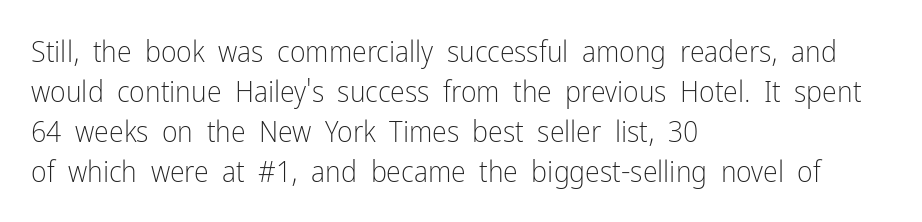
Q: Is the text bold? A: No.
Q: Is the text italic (slanted)? A: No, it is upright.
Q: Is the typeface a serif or a sans-serif typeface? A: Sans-serif.
Q: Is the text underlined? A: No.
Q: How is the paragraph aligned? A: Left-aligned.
Q: Is the spacing between letters normal or unusually wide? A: Normal.
Q: Is the spacing between lines tight, normal or loose? A: Normal.
Q: Width (condensed, normal, or wide)? A: Condensed.
Q: Stroke contrast? A: Low.
Q: x-height? A: Medium.
Q: Monospaced? A: No.
